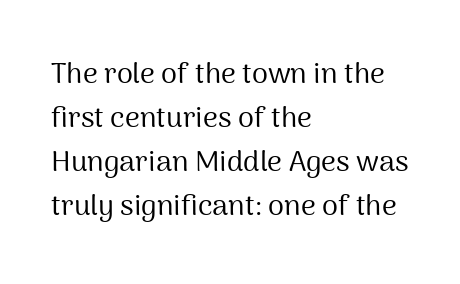
Q: Is the text bold? A: No.
Q: Is the text italic (slanted)? A: No, it is upright.
Q: Is the typeface a serif or a sans-serif typeface? A: Sans-serif.
Q: Is the text underlined? A: No.
Q: How is the paragraph aligned? A: Left-aligned.
Q: Is the spacing between letters normal or unusually wide? A: Normal.
Q: Is the spacing between lines tight, normal or loose? A: Normal.
Q: Width (condensed, normal, or wide)? A: Normal.
Q: Stroke contrast? A: Medium.
Q: x-height? A: Medium.
Q: Monospaced? A: No.
